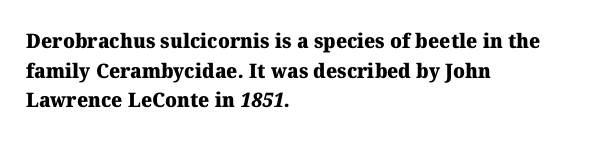
Q: Is the text bold? A: Yes.
Q: Is the text underlined? A: No.
Q: How is the paragraph aligned? A: Left-aligned.
Q: Is the spacing between letters normal or unusually wide? A: Normal.
Q: Is the spacing between lines tight, normal or loose? A: Normal.
